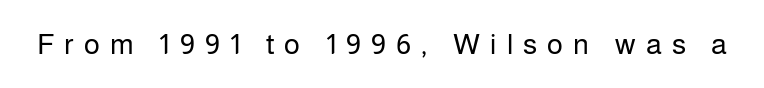
The image shows 29 px regular-weight sans-serif type, upright; set unusually wide letter spacing (+0.35 em), not underlined; low stroke contrast and a medium x-height.
